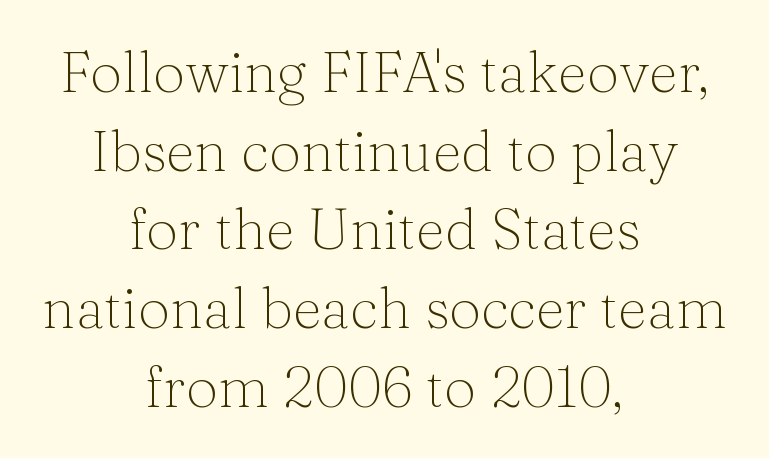
The area under the type is left untouched. The tracking reads as untouched default to a designer's eye. Italic? Not at all — the glyphs are vertical. Casual observation: everything's sitting right in the middle. Little horizontal feet cap the strokes, marking this as serif type.
